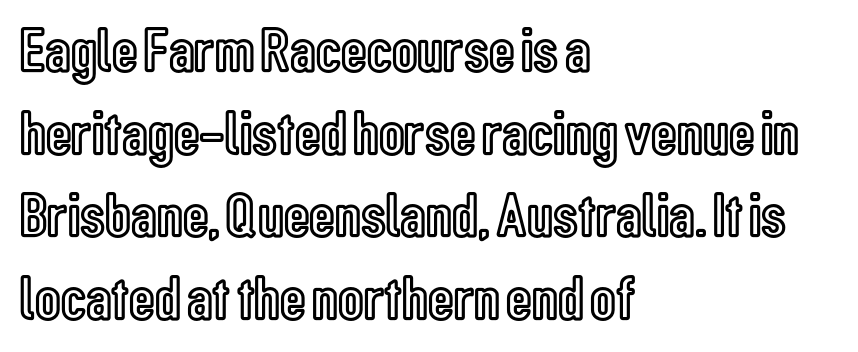
If you drew a ruler down the left edge, every line would touch it. Descenders hang freely into open space. This is roman type, the default non-slanted kind. Honestly, the letter spacing is just normal — you wouldn't notice it. Proportional: the letters do not fall into vertical columns.
